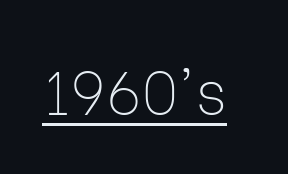
{"serif": "no", "italic": "no", "bold": "no", "weight": "thin", "width": "normal", "stroke_contrast": "low", "x_height": "medium", "monospaced": "no", "underline": "yes", "letter_spacing": "normal", "letter_spacing_em": 0.0, "glyph_px": 61}
